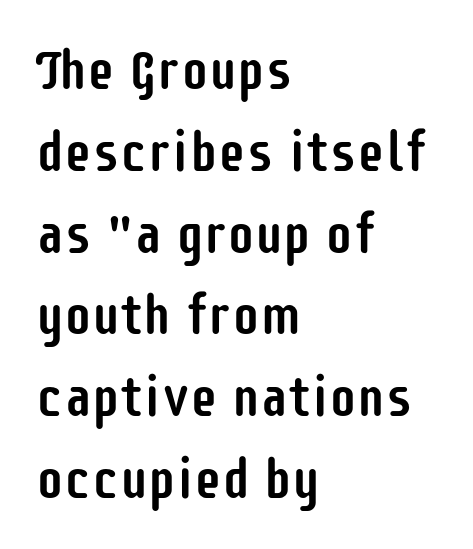
Honestly, there is no underline to notice here at all. Quick note: not italic, upright. Left-aligned paragraph, ragged on the right. What kind of face is this? One without serifs — a sans. These lines are rendered in a variable-pitch font. The line texture is even and compact thanks to regular tracking.
